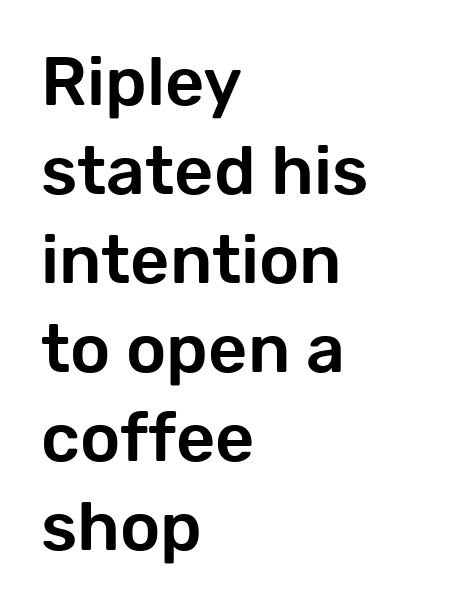
Teacher's note: observe the even left margin — that is flush-left alignment. The area under the type is left untouched. Does extra space separate the letters? No, they use regular spacing. The letters advance in unequal steps, a hallmark of proportional type.
